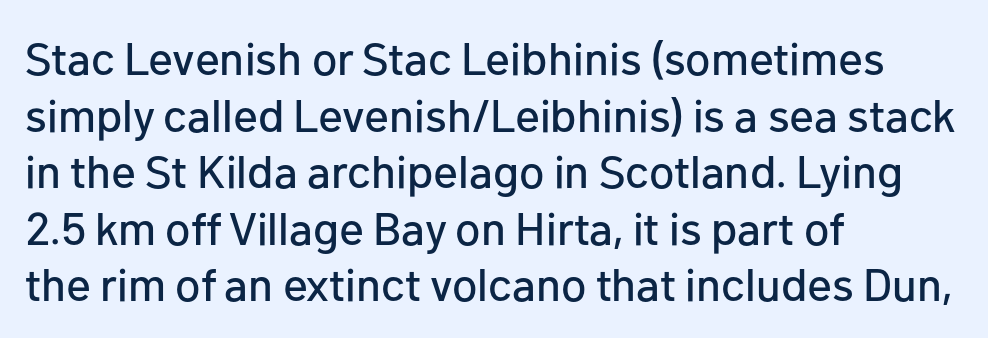
The lettering stays uniformly vertical, giving the passage a roman look. Nothing sits at the stroke ends, so this counts as sans-serif. Which margin do the lines hug? The left one — the right edge is uneven. Looks like regular typesetting: each glyph gets only the width it needs. Compared with typical body copy, the letter spacing here is the same.
